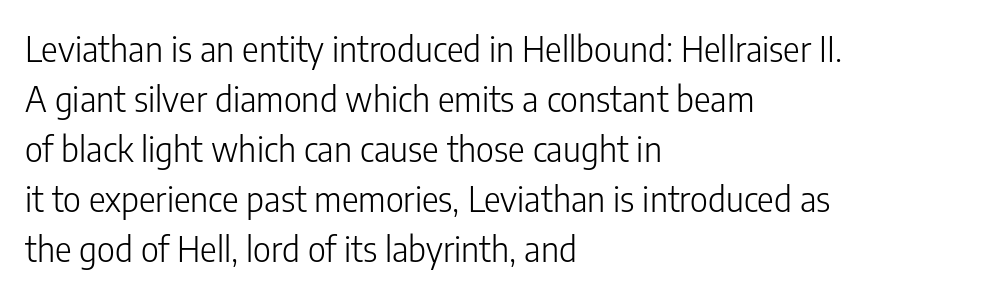
Q: Is the text bold? A: No.
Q: Is the text italic (slanted)? A: No, it is upright.
Q: Is the typeface a serif or a sans-serif typeface? A: Sans-serif.
Q: Is the text underlined? A: No.
Q: How is the paragraph aligned? A: Left-aligned.
Q: Is the spacing between letters normal or unusually wide? A: Normal.
Q: Is the spacing between lines tight, normal or loose? A: Normal.
Q: Width (condensed, normal, or wide)? A: Condensed.
Q: Stroke contrast? A: Low.
Q: x-height? A: Medium.
Q: Monospaced? A: No.
